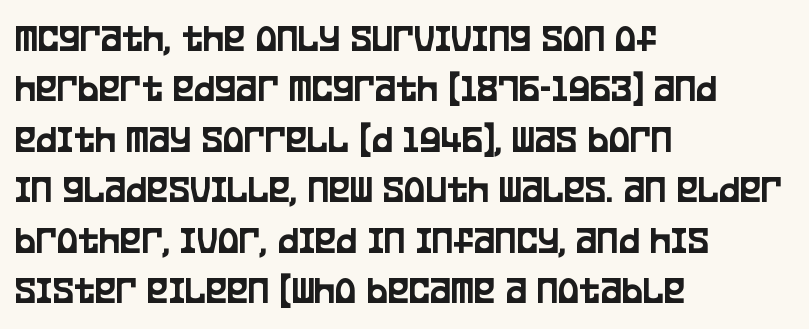
{"serif": "no", "italic": "no", "width": "condensed", "stroke_contrast": "low", "x_height": "large", "monospaced": "no", "underline": "no", "align": "left", "line_spacing": "normal", "line_spacing_ratio": 1.26, "letter_spacing": "normal", "letter_spacing_em": 0.0, "glyph_px": 40}
